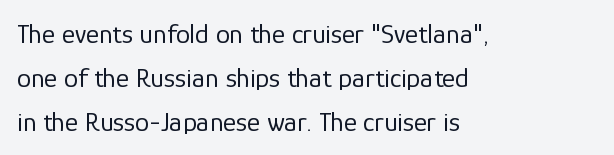
Q: Is the text bold? A: No.
Q: Is the text italic (slanted)? A: No, it is upright.
Q: Is the typeface a serif or a sans-serif typeface? A: Sans-serif.
Q: Is the text underlined? A: No.
Q: How is the paragraph aligned? A: Left-aligned.
Q: Is the spacing between letters normal or unusually wide? A: Normal.
Q: Is the spacing between lines tight, normal or loose? A: Normal.
Q: Width (condensed, normal, or wide)? A: Normal.
Q: Stroke contrast? A: Low.
Q: x-height? A: Medium.
Q: Monospaced? A: No.
